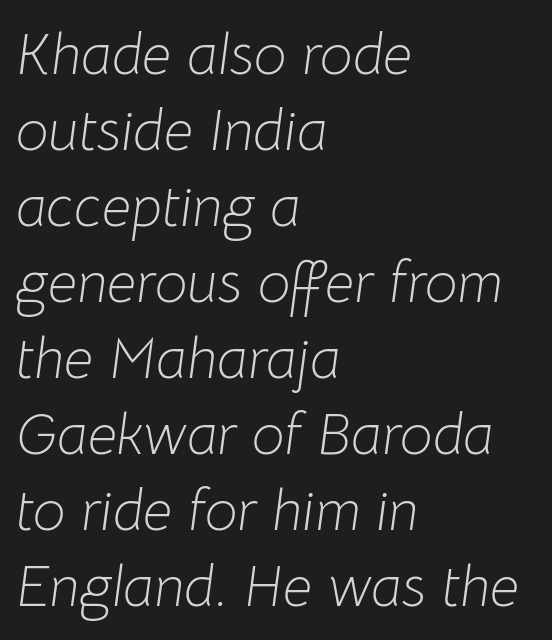
{"italic": "yes", "lean": "right", "slant_degrees": 8, "bold": "no", "weight": "light", "width": "normal", "stroke_contrast": "low", "x_height": "medium", "monospaced": "no", "underline": "no", "align": "left", "line_spacing": "normal", "line_spacing_ratio": 1.31, "letter_spacing": "normal", "letter_spacing_em": 0.0, "glyph_px": 58}
